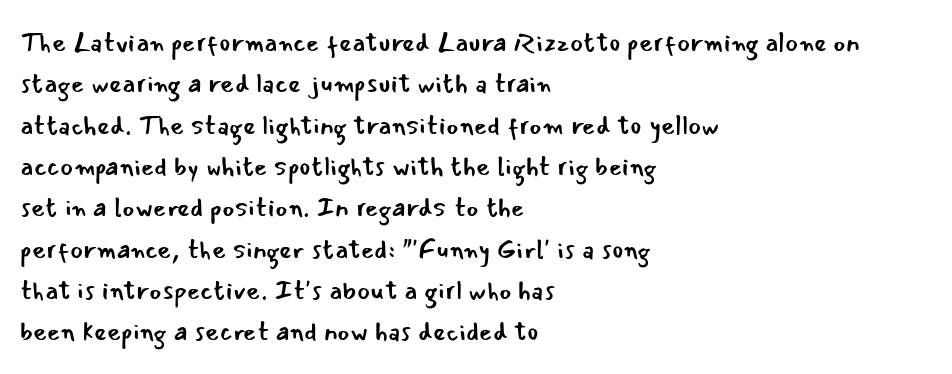
The image shows 27 px text type, upright; set left-aligned, normal line spacing (1.53x), normal letter spacing, not underlined.
